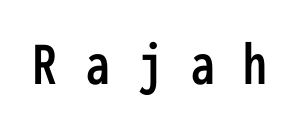
{"serif": "no", "italic": "no", "width": "condensed", "stroke_contrast": "low", "x_height": "medium", "monospaced": "yes", "underline": "no", "letter_spacing": "wide", "letter_spacing_em": 0.46, "glyph_px": 63}
